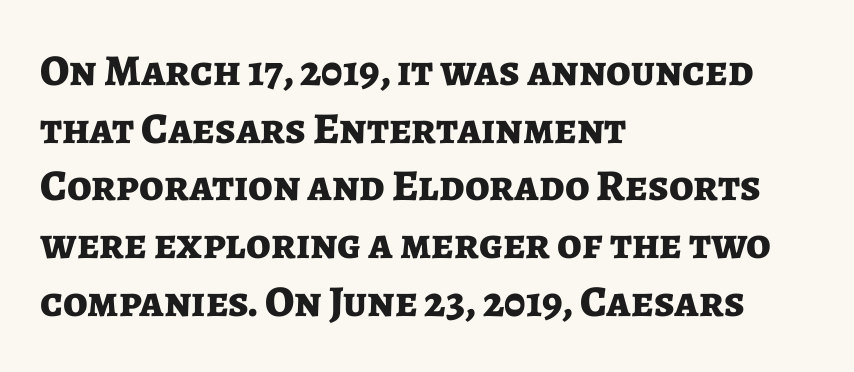
The lettering holds an erect, upright posture throughout. What stands out about the letter spacing? Nothing — it is the standard amount. The passage shown is typed in a proportional face where columns would drift. The strip under each line holds only bare page.
